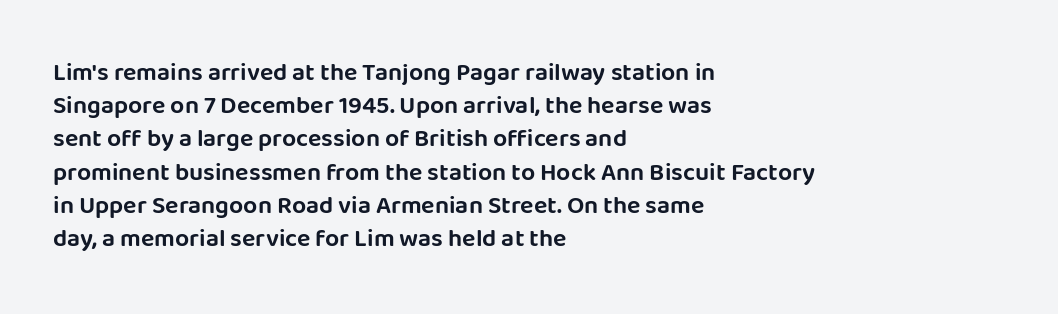
Q: Is the text italic (slanted)? A: No, it is upright.
Q: Is the text underlined? A: No.
Q: How is the paragraph aligned? A: Left-aligned.
Q: Is the spacing between letters normal or unusually wide? A: Normal.
Q: Is the spacing between lines tight, normal or loose? A: Normal.
